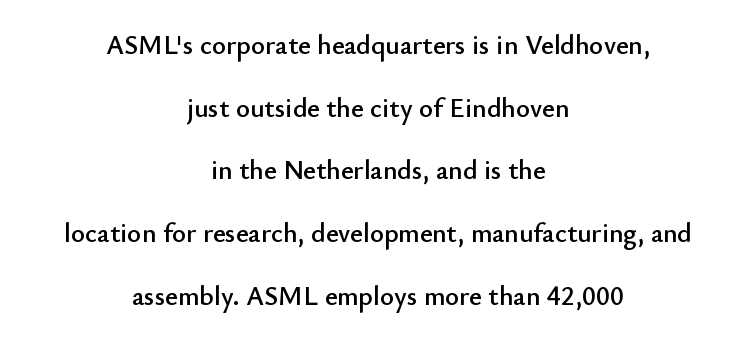
The image shows 27 px text type, upright; set centered, loose line spacing (2.32x), normal letter spacing, not underlined.
